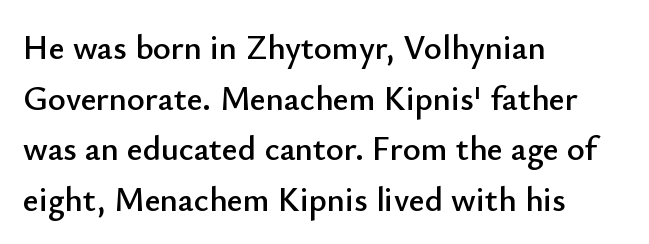
Does the leading feel generous? No, just average. The horizontal fit of the characters is conventional and even. Is this a fixed-width face? No — the glyphs have proportional, varying widths. The text was rendered using a sans face with plain stroke endings.
